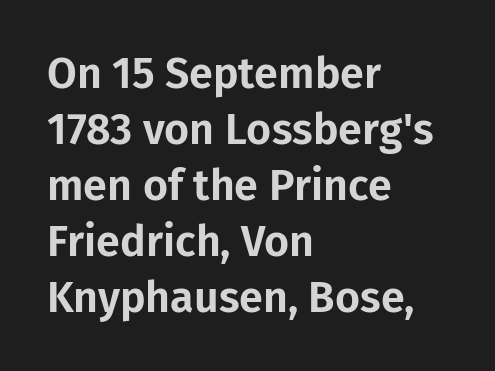
The image shows 43 px sans-serif type, upright; set left-aligned, normal line spacing (1.3x), normal letter spacing, not underlined; low stroke contrast and a medium x-height.
